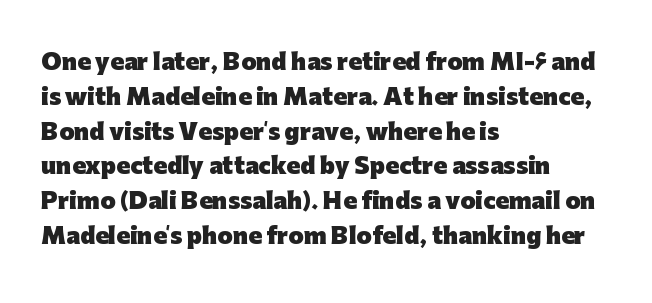
Q: Is the text bold? A: Yes.
Q: Is the text italic (slanted)? A: No, it is upright.
Q: Is the text underlined? A: No.
Q: How is the paragraph aligned? A: Left-aligned.
Q: Is the spacing between letters normal or unusually wide? A: Normal.
Q: Is the spacing between lines tight, normal or loose? A: Normal.
